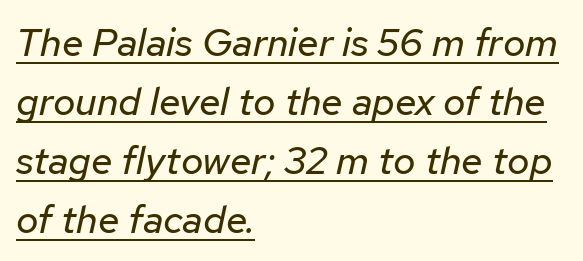
Regular leading. A typographer would call this underscored text. The rendering uses natural spacing where letterforms have individual widths. Horizontally, the lines are justified to the leading edge only. Standard letterfit; no display-style spreading of the glyphs. There's an unmistakable incline to the writing here.
